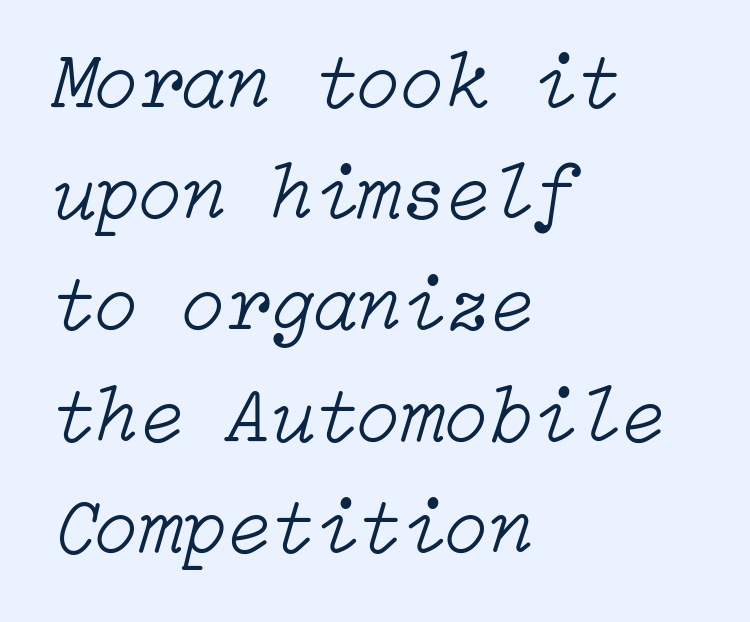
Quick note: interline space is typical. The rendering anchors every line to the left-hand side. Between one letter and the next there's only the usual sliver of space. No extra ink here — the face is not bold. This rendering features lettering with no underline. This sample uses an oblique cut, with every glyph tilted off the vertical.
